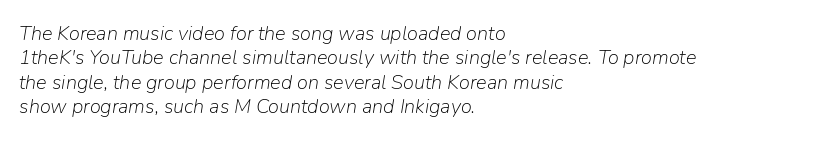
Q: Is the text bold? A: No.
Q: Is the text italic (slanted)? A: Yes, it leans right by about 9 degrees.
Q: Is the text underlined? A: No.
Q: How is the paragraph aligned? A: Left-aligned.
Q: Is the spacing between letters normal or unusually wide? A: Normal.
